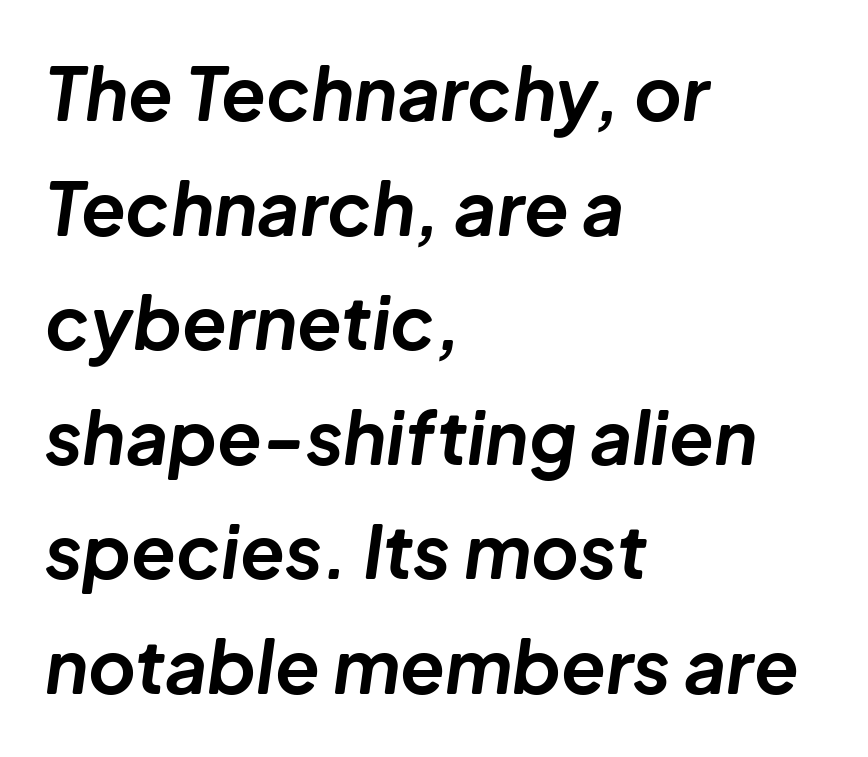
Q: Is the text bold? A: Yes.
Q: Is the text italic (slanted)? A: Yes, it leans right by about 8 degrees.
Q: Is the text underlined? A: No.
Q: How is the paragraph aligned? A: Left-aligned.
Q: Is the spacing between letters normal or unusually wide? A: Normal.
Q: Is the spacing between lines tight, normal or loose? A: Normal.
Q: Width (condensed, normal, or wide)? A: Normal.
Q: Stroke contrast? A: Low.
Q: x-height? A: Medium.
Q: Monospaced? A: No.
